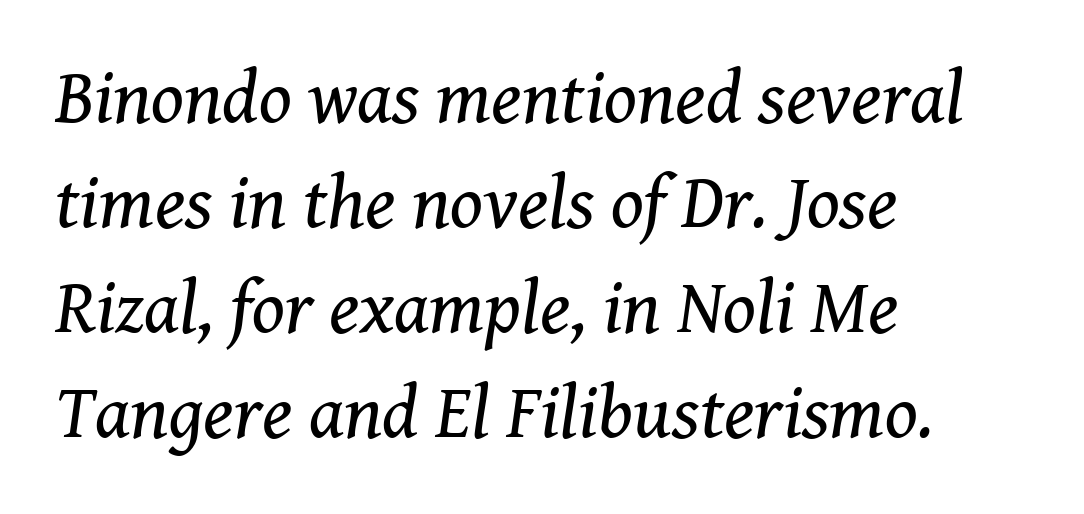
The image shows 76 px regular-weight serif type, italic (leaning right); set left-aligned, normal line spacing (1.38x), normal letter spacing, not underlined; medium stroke contrast and a medium x-height.
